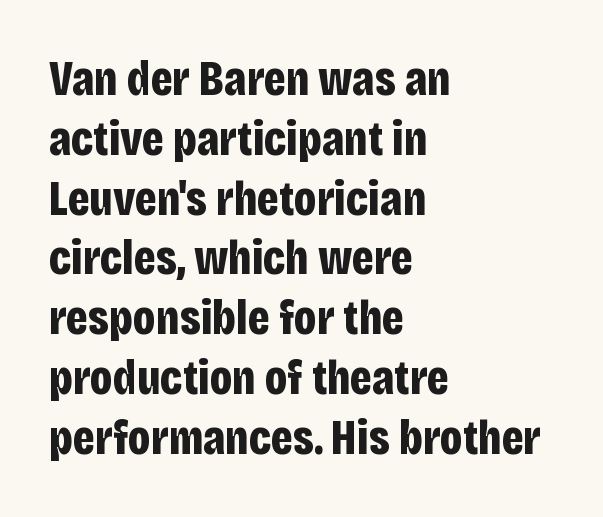
The image shows 49 px bold, condensed sans-serif type, upright; set left-aligned, line spacing 1.22x, normal letter spacing, not underlined; low stroke contrast and a large x-height.
